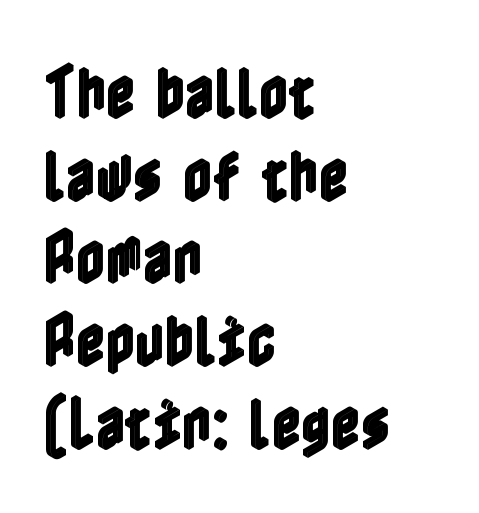
Ordinary non-slanted type is in use. A clean baseline with only descenders dipping below it. The passage shown stacks its lines at a standard gap. This rendering leaves character spacing at its baseline value.
